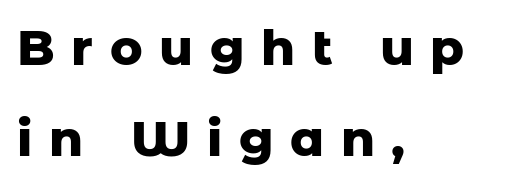
{"serif": "no", "italic": "no", "bold": "yes", "weight": "heavy", "width": "normal", "stroke_contrast": "low", "x_height": "medium", "monospaced": "no", "underline": "no", "align": "left", "line_spacing_ratio": 1.85, "letter_spacing": "wide", "letter_spacing_em": 0.34, "glyph_px": 49}
